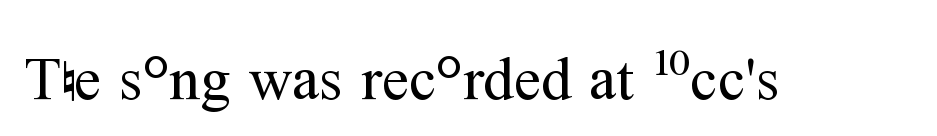
{"serif": "yes", "italic": "no", "bold": "no", "weight": "regular", "width": "normal", "stroke_contrast": "medium", "x_height": "medium", "monospaced": "no", "underline": "no", "letter_spacing": "normal", "letter_spacing_em": 0.0, "glyph_px": 61}
